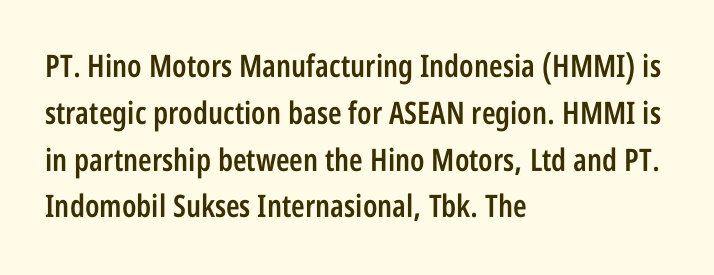
{"serif": "no", "italic": "no", "bold": "semi", "weight": "semibold", "width": "condensed", "stroke_contrast": "low", "x_height": "large", "monospaced": "no", "underline": "no", "align": "left", "line_spacing": "normal", "line_spacing_ratio": 1.51, "letter_spacing": "normal", "letter_spacing_em": 0.0, "glyph_px": 31}
